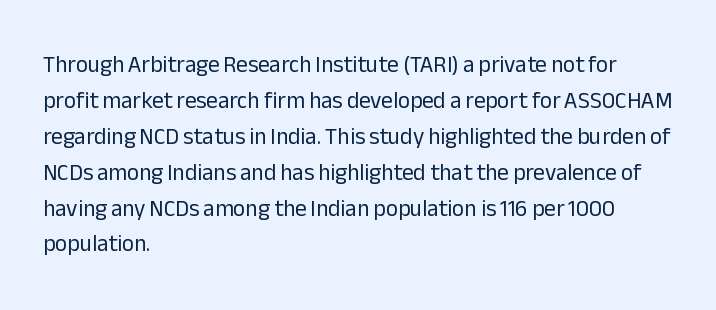
Q: Is the text bold? A: No.
Q: Is the text italic (slanted)? A: No, it is upright.
Q: Is the text underlined? A: No.
Q: How is the paragraph aligned? A: Left-aligned.
Q: Is the spacing between letters normal or unusually wide? A: Normal.
Q: Is the spacing between lines tight, normal or loose? A: Normal.
